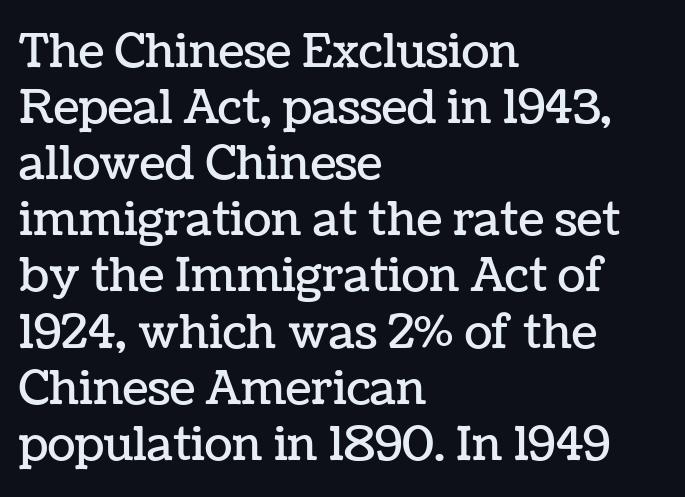
The passage shown has conventional tracking throughout. The space beneath each line is pristine and unruled. The face used here is proportionally spaced, like ordinary book or web type. The typesetter chose a ragged-right arrangement here.
